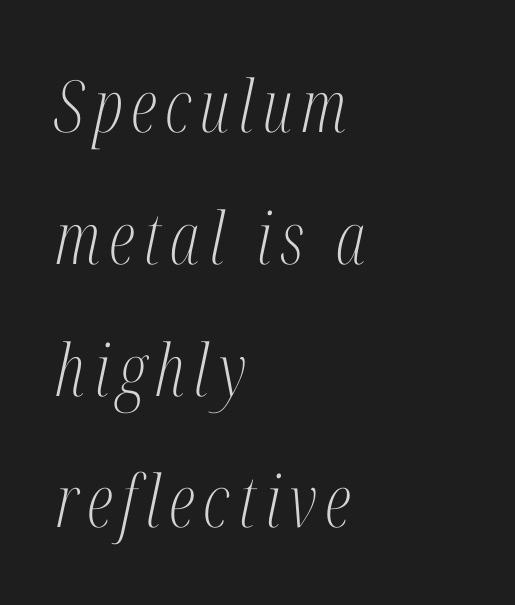
Q: Is the text bold? A: No.
Q: Is the text italic (slanted)? A: Yes, it leans right by about 12 degrees.
Q: Is the typeface a serif or a sans-serif typeface? A: Serif.
Q: Is the text underlined? A: No.
Q: How is the paragraph aligned? A: Left-aligned.
Q: Width (condensed, normal, or wide)? A: Condensed.
Q: Stroke contrast? A: Medium.
Q: x-height? A: Medium.
Q: Monospaced? A: No.
